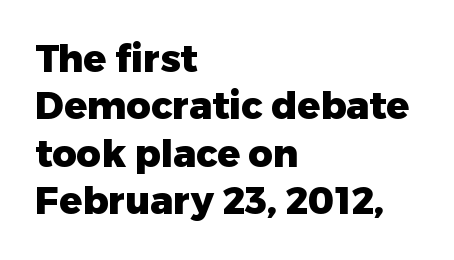
{"serif": "no", "italic": "no", "bold": "yes", "weight": "heavy", "width": "normal", "stroke_contrast": "low", "x_height": "medium", "monospaced": "no", "underline": "no", "align": "left", "line_spacing": "normal", "line_spacing_ratio": 1.25, "letter_spacing": "normal", "letter_spacing_em": 0.0, "glyph_px": 38}
